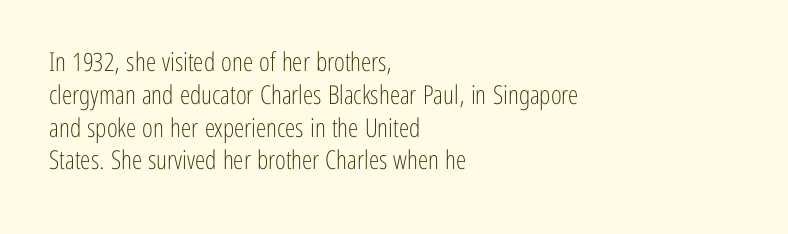
{"italic": "no", "bold": "no", "underline": "no", "align": "left", "line_spacing": "normal", "line_spacing_ratio": 1.26, "letter_spacing": "normal", "letter_spacing_em": 0.0, "glyph_px": 26}
